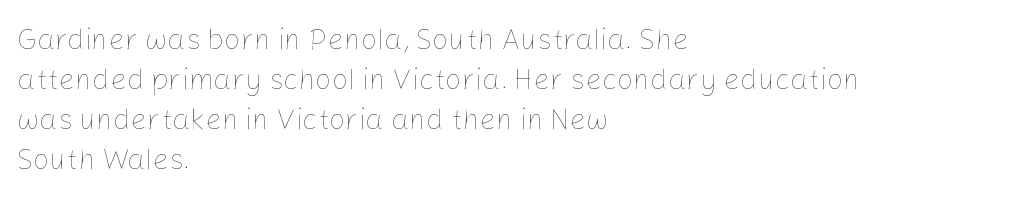
The image shows 29 px thin type, upright; set left-aligned, normal line spacing (1.38x), normal letter spacing, not underlined; low stroke contrast and a medium x-height.
